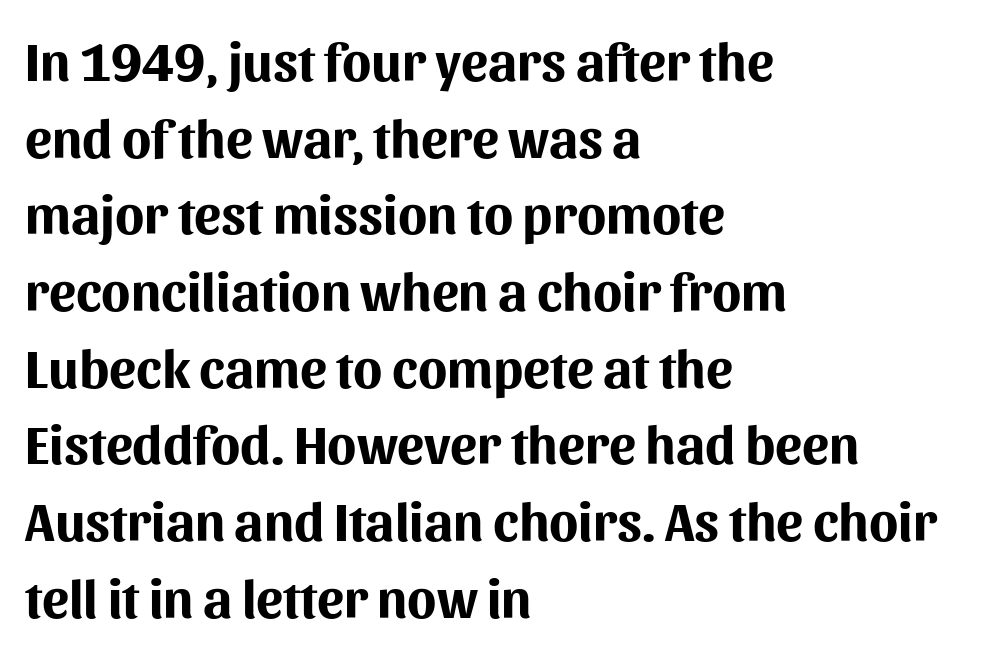
{"serif": "no", "italic": "no", "bold": "yes", "weight": "bold", "width": "normal", "stroke_contrast": "medium", "x_height": "medium", "monospaced": "no", "underline": "no", "align": "left", "line_spacing": "normal", "line_spacing_ratio": 1.42, "letter_spacing": "normal", "letter_spacing_em": 0.0, "glyph_px": 54}
